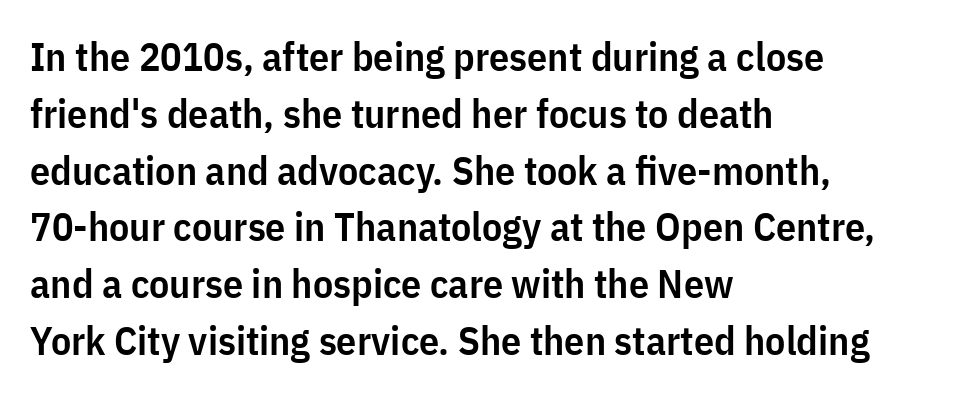
Q: Is the text bold? A: Semi-bold.
Q: Is the text italic (slanted)? A: No, it is upright.
Q: Is the typeface a serif or a sans-serif typeface? A: Sans-serif.
Q: Is the text underlined? A: No.
Q: How is the paragraph aligned? A: Left-aligned.
Q: Is the spacing between letters normal or unusually wide? A: Normal.
Q: Is the spacing between lines tight, normal or loose? A: Normal.
Q: Width (condensed, normal, or wide)? A: Condensed.
Q: Stroke contrast? A: Low.
Q: x-height? A: Medium.
Q: Monospaced? A: No.
